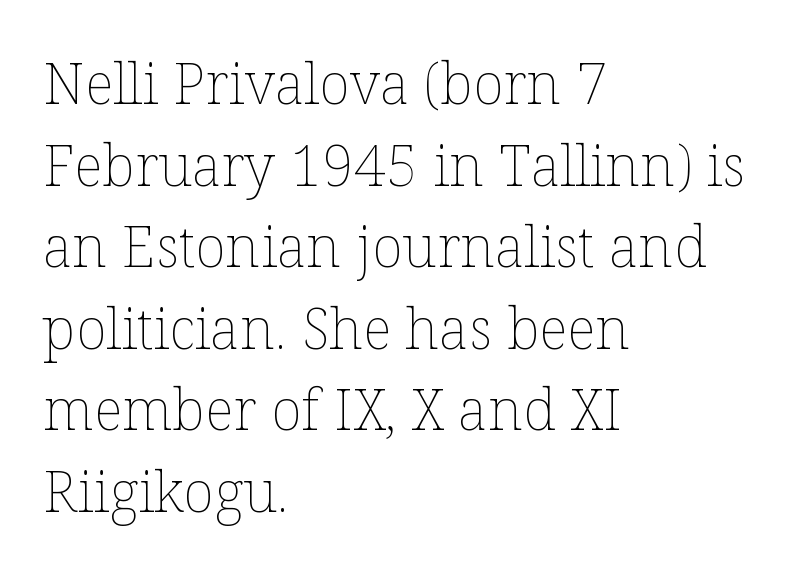
Look at the tracking — it's just the regular setting, nothing added. All the whitespace from short lines collects on the right. Rendered with straight, roman letterforms. Heaviness? Minimal to ordinary, like unemphasized prose.
